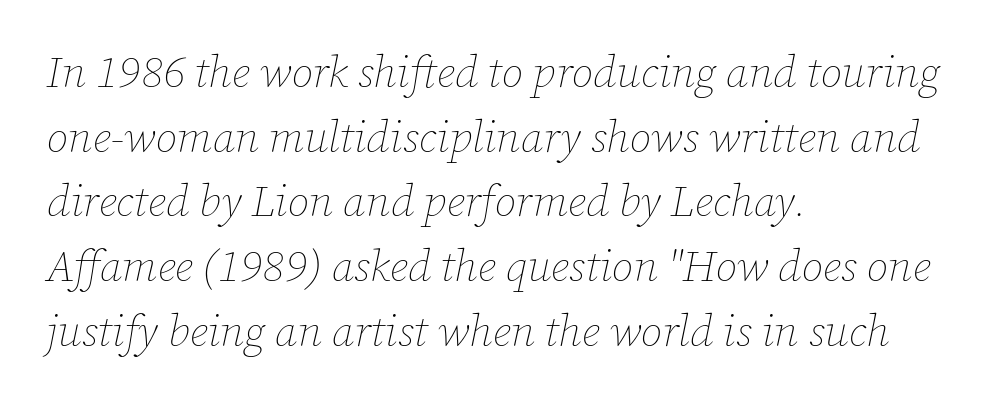
These lines are rendered in a variable-pitch font. Words float on clear page, feet unadorned. This sample is left-justified, so line endings fall wherever the words run out. Style check: oblique. The font is comparable to plain body text, perhaps lighter.
